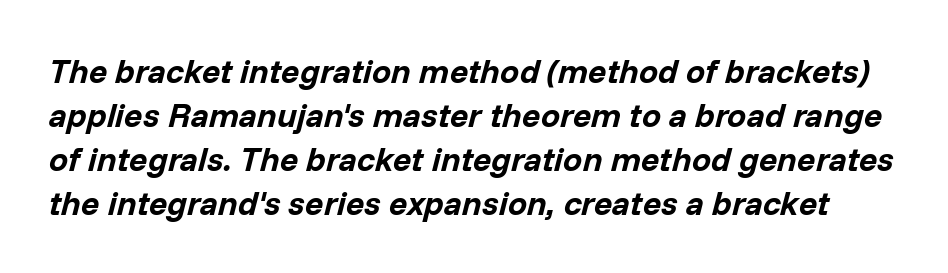
{"italic": "yes", "lean": "right", "slant_degrees": 14, "bold": "yes", "weight": "bold", "width": "normal", "stroke_contrast": "low", "x_height": "medium", "monospaced": "no", "underline": "no", "line_spacing": "normal", "line_spacing_ratio": 1.29, "letter_spacing": "normal", "letter_spacing_em": 0.0, "glyph_px": 34}
